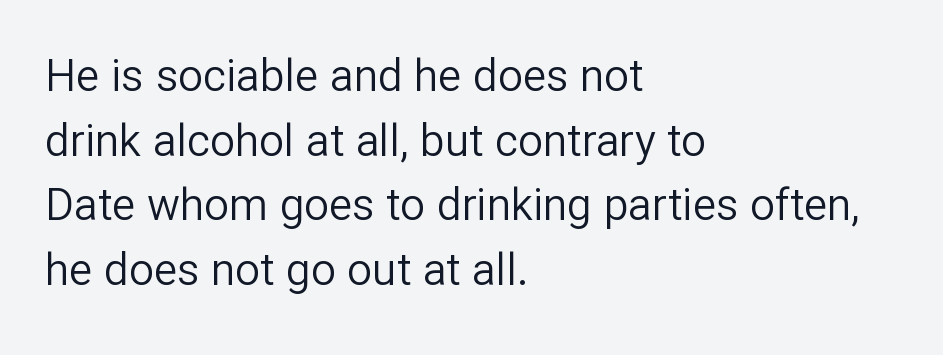
Q: Is the text bold? A: No.
Q: Is the text italic (slanted)? A: No, it is upright.
Q: Is the typeface a serif or a sans-serif typeface? A: Sans-serif.
Q: Is the text underlined? A: No.
Q: How is the paragraph aligned? A: Left-aligned.
Q: Is the spacing between letters normal or unusually wide? A: Normal.
Q: Is the spacing between lines tight, normal or loose? A: Normal.
Q: Width (condensed, normal, or wide)? A: Normal.
Q: Stroke contrast? A: Low.
Q: x-height? A: Medium.
Q: Monospaced? A: No.
